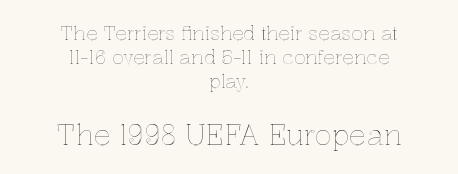
{"italic": "no", "width": "normal", "x_height": "medium", "monospaced": "no", "underline": "no", "align": "center", "line_spacing": "normal", "line_spacing_ratio": 1.27, "letter_spacing": "normal", "letter_spacing_em": 0.0, "larger_block": "second", "size_ratio": 1.47, "glyph_px": 28}
